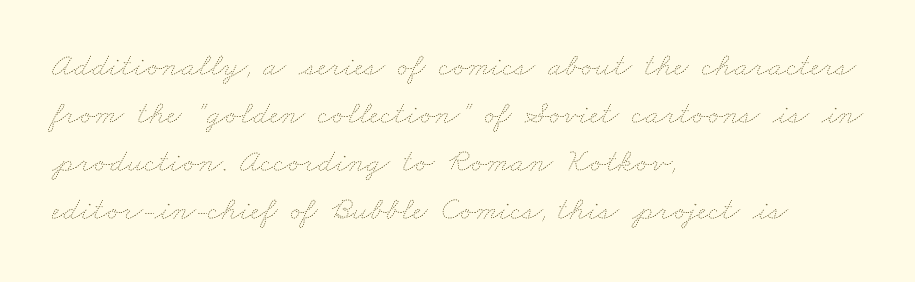
This sample uses plain, unmodified letter spacing. The passage shown is typed in a proportional face where columns would drift. Horizontal alignment here is leftward, the default for most running prose. The rendering uses a moderate line-height, typical for paragraphs. Check under the words: just untouched page. Counters stay open thanks to moderate or lighter strokes.
